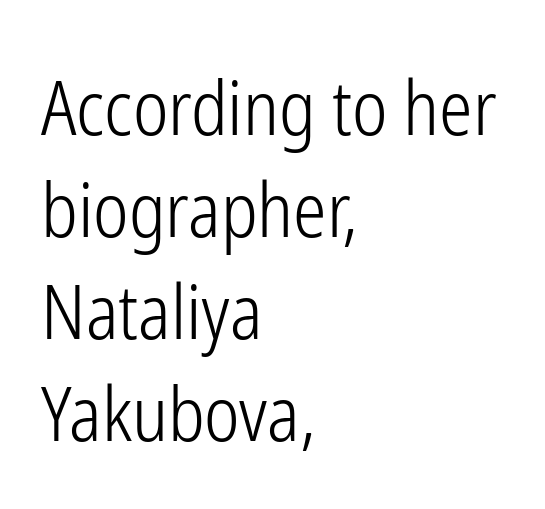
Q: Is the text bold? A: No.
Q: Is the text italic (slanted)? A: No, it is upright.
Q: Is the typeface a serif or a sans-serif typeface? A: Sans-serif.
Q: Is the text underlined? A: No.
Q: How is the paragraph aligned? A: Left-aligned.
Q: Is the spacing between letters normal or unusually wide? A: Normal.
Q: Is the spacing between lines tight, normal or loose? A: Normal.
Q: Width (condensed, normal, or wide)? A: Condensed.
Q: Stroke contrast? A: Low.
Q: x-height? A: Medium.
Q: Monospaced? A: No.
